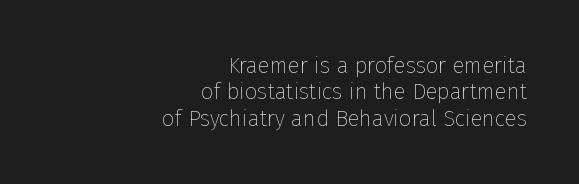
Summary of weight: not heavy and not bold. You can tell it's not italic because the verticals are truly vertical. The face used here is rendered with its standard letterfit. Notice how the passage keeps a crisp vertical edge on the right only. Descenders are the only things crossing below the line.
